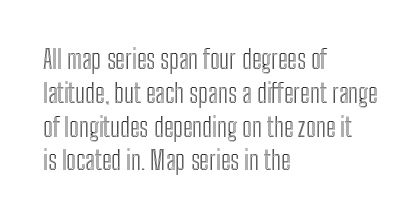
The image shows 26 px text type, upright; set left-aligned, normal line spacing (1.3x), normal letter spacing, not underlined.
